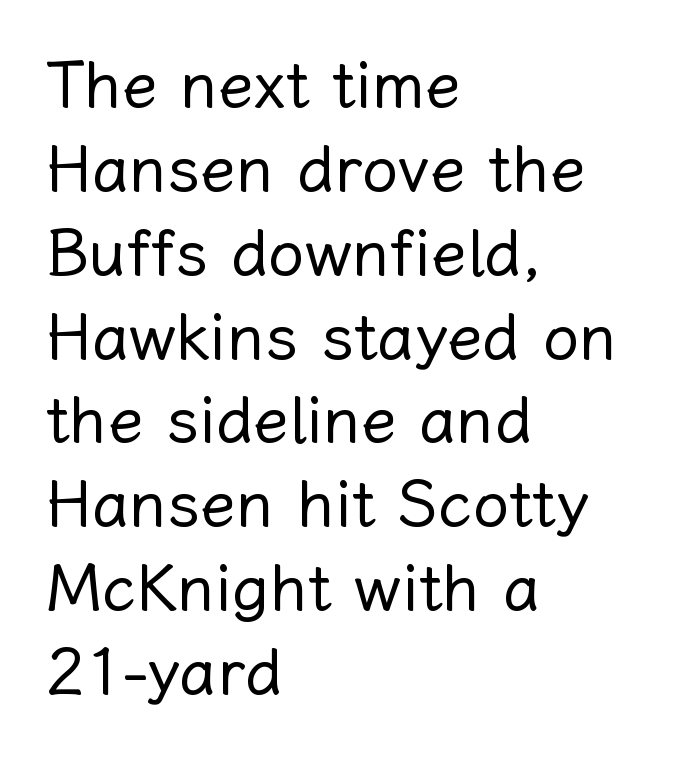
{"italic": "no", "bold": "no", "weight": "regular", "width": "normal", "stroke_contrast": "low", "x_height": "medium", "monospaced": "no", "underline": "no", "align": "left", "line_spacing": "normal", "line_spacing_ratio": 1.29, "letter_spacing": "normal", "letter_spacing_em": 0.0, "glyph_px": 65}
